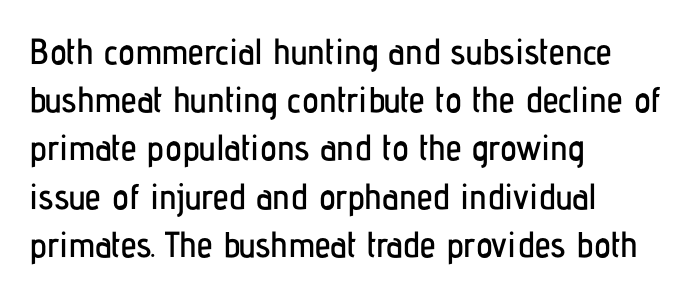
The image shows 36 px condensed sans-serif type, upright; set left-aligned, normal line spacing (1.34x), normal letter spacing, not underlined; low stroke contrast and a medium x-height.
